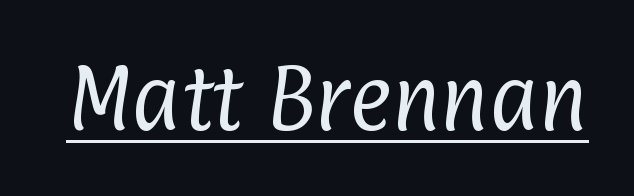
Think of a printed novel: that variable character pitch is what you see here. Stems and bowls with no extra thickness — not bold. Honestly, the letter spacing is just normal — you wouldn't notice it. Font category for this specimen: sans-serif.
